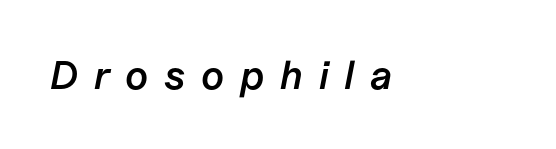
The image shows 40 px semibold type, italic (leaning right); set unusually wide letter spacing (+0.39 em), not underlined; low stroke contrast and a medium x-height.
